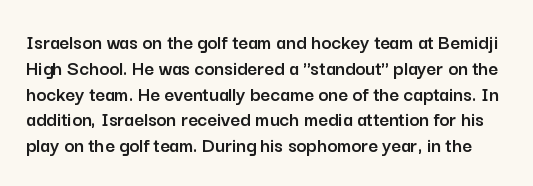
The image shows 21 px text type, upright; set line spacing 1.23x, normal letter spacing, not underlined.
